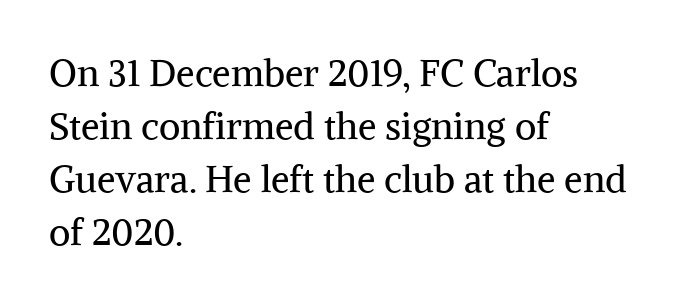
{"serif": "yes", "italic": "no", "bold": "no", "weight": "regular", "width": "normal", "stroke_contrast": "medium", "x_height": "medium", "monospaced": "no", "underline": "no", "align": "left", "line_spacing": "normal", "line_spacing_ratio": 1.43, "letter_spacing": "normal", "letter_spacing_em": 0.0, "glyph_px": 37}
